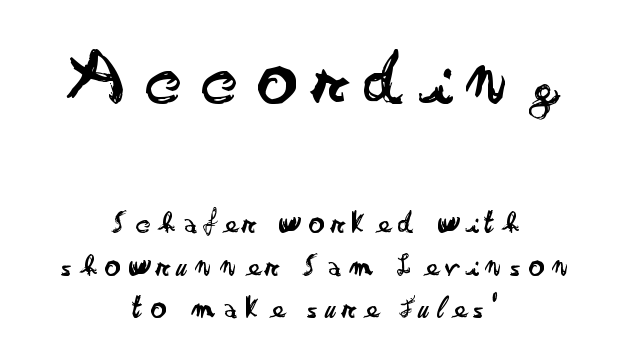
{"serif": "no", "italic": "no", "bold": "no", "weight": "regular", "width": "wide", "stroke_contrast": "low", "x_height": "small", "monospaced": "no", "underline": "no", "align": "center", "line_spacing": "normal", "line_spacing_ratio": 1.37, "letter_spacing": "wide", "letter_spacing_em": 0.27, "larger_block": "first", "size_ratio": 2.52, "glyph_px": 78}
